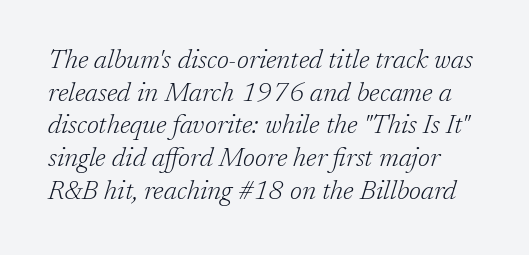
The gaps between neighbouring characters are ordinary and unremarkable. Each row of text sits above clean, open space. Looking at the ascenders, they clearly lean. Is the stroke heavy? The answer is a plain regular-or-lighter.
